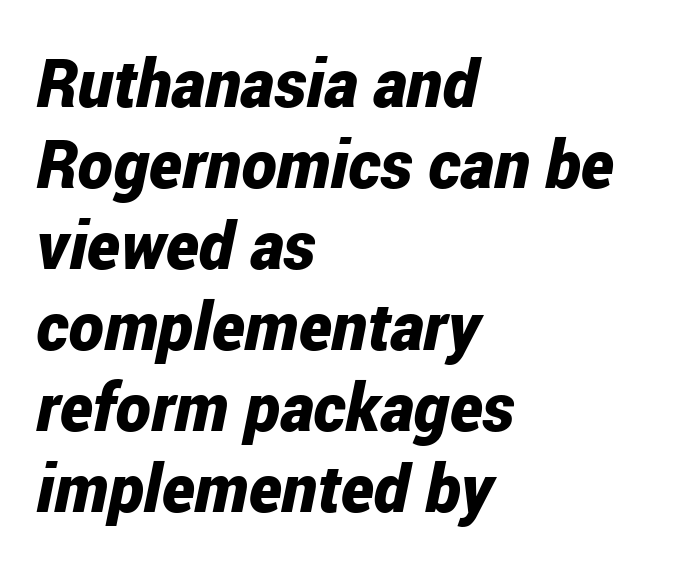
The image shows 67 px bold, condensed type, italic (leaning right); set left-aligned, line spacing 1.21x, normal letter spacing, not underlined; low stroke contrast and a medium x-height.
